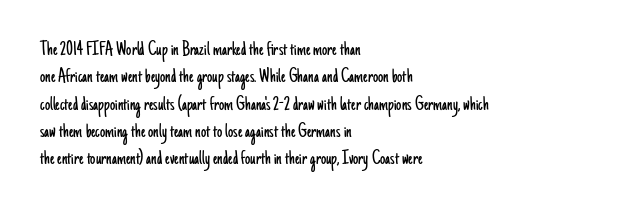
Q: Is the text bold? A: No.
Q: Is the text italic (slanted)? A: No, it is upright.
Q: Is the text underlined? A: No.
Q: How is the paragraph aligned? A: Left-aligned.
Q: Is the spacing between letters normal or unusually wide? A: Normal.
Q: Is the spacing between lines tight, normal or loose? A: Normal.
